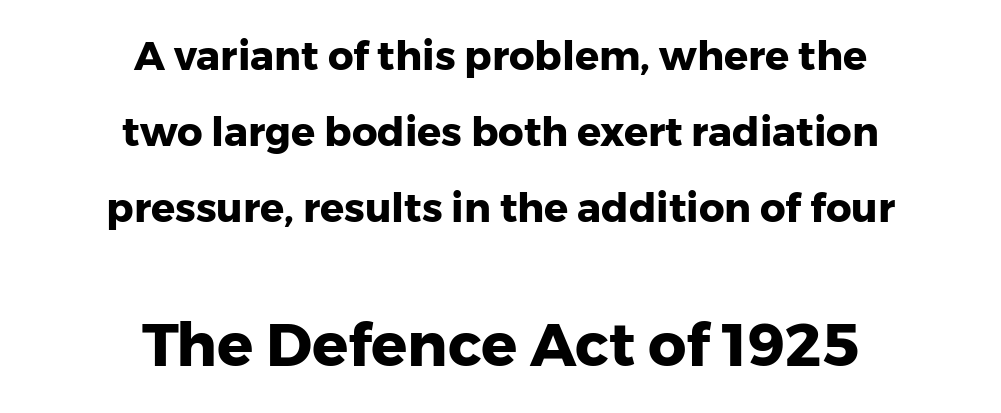
Q: Is the text bold? A: Yes.
Q: Is the text italic (slanted)? A: No, it is upright.
Q: Is the typeface a serif or a sans-serif typeface? A: Sans-serif.
Q: Is the text underlined? A: No.
Q: How is the paragraph aligned? A: Centered.
Q: Is the spacing between letters normal or unusually wide? A: Normal.
Q: Is the spacing between lines tight, normal or loose? A: Loose.
Q: Which block of text is set in a larger size, the first (top) or the second (bottom)? A: The second (bottom) one.
Q: Width (condensed, normal, or wide)? A: Normal.
Q: Stroke contrast? A: Low.
Q: x-height? A: Medium.
Q: Monospaced? A: No.
